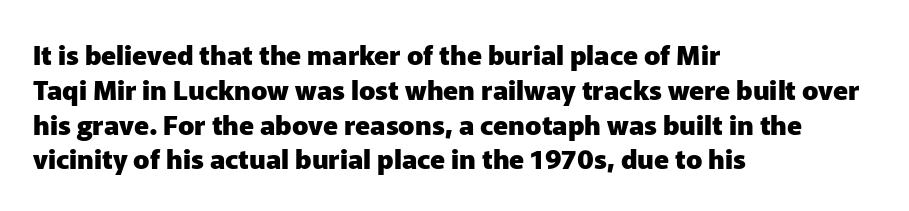
The words here are not underlined. Style check: upright. Typesetter's note: full bold, strokes at maximum text heaviness. Left-aligned paragraph, ragged on the right. One glance says typical: line gaps are just what's usual. Look at the tracking — it's just the regular setting, nothing added.
